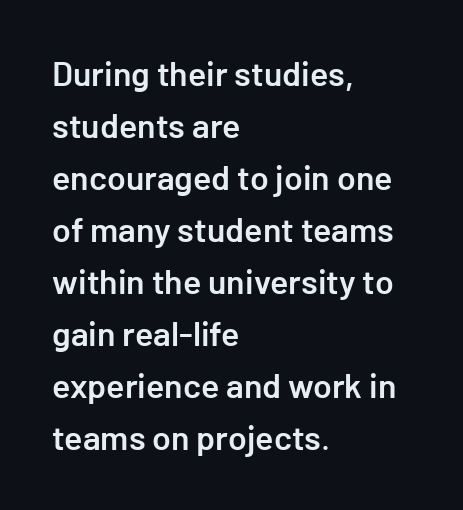
The image shows 34 px semibold sans-serif type, upright; set left-aligned, normal line spacing (1.53x), normal letter spacing, not underlined; low stroke contrast and a medium x-height.
